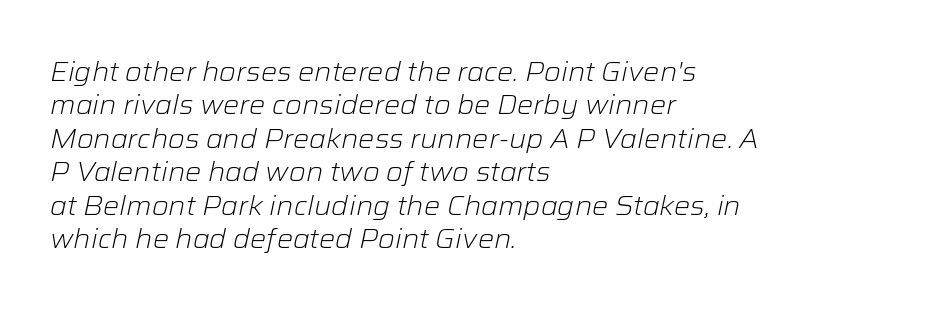
Descenders are the only things crossing below the line. Horizontally, the lines are justified to the leading edge only. The typesetting does not lean heavy: it is not bold. The font's italic variant was chosen for this text. Is the letter spacing exaggerated? No — it looks like the ordinary default.
